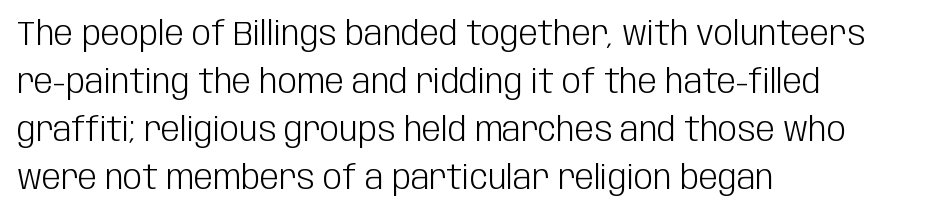
Q: Is the text bold? A: No.
Q: Is the text italic (slanted)? A: No, it is upright.
Q: Is the typeface a serif or a sans-serif typeface? A: Sans-serif.
Q: Is the text underlined? A: No.
Q: How is the paragraph aligned? A: Left-aligned.
Q: Is the spacing between letters normal or unusually wide? A: Normal.
Q: Is the spacing between lines tight, normal or loose? A: Normal.
Q: Width (condensed, normal, or wide)? A: Condensed.
Q: Stroke contrast? A: Low.
Q: x-height? A: Large.
Q: Monospaced? A: No.
